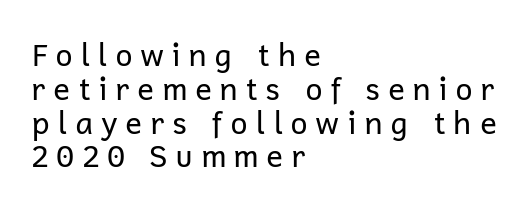
The image shows 31 px regular-weight sans-serif type, upright; set left-aligned, tight line spacing (1.09x), unusually wide letter spacing (+0.23 em), not underlined; low stroke contrast and a medium x-height.
